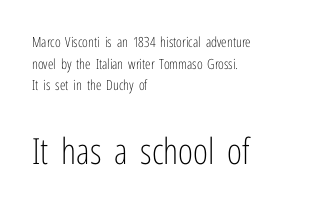
Q: Is the text bold? A: No.
Q: Is the text italic (slanted)? A: No, it is upright.
Q: Is the typeface a serif or a sans-serif typeface? A: Sans-serif.
Q: Is the text underlined? A: No.
Q: How is the paragraph aligned? A: Left-aligned.
Q: Is the spacing between letters normal or unusually wide? A: Normal.
Q: Is the spacing between lines tight, normal or loose? A: Normal.
Q: Which block of text is set in a larger size, the first (top) or the second (bottom)? A: The second (bottom) one.
Q: Width (condensed, normal, or wide)? A: Condensed.
Q: Stroke contrast? A: Low.
Q: x-height? A: Medium.
Q: Monospaced? A: No.
